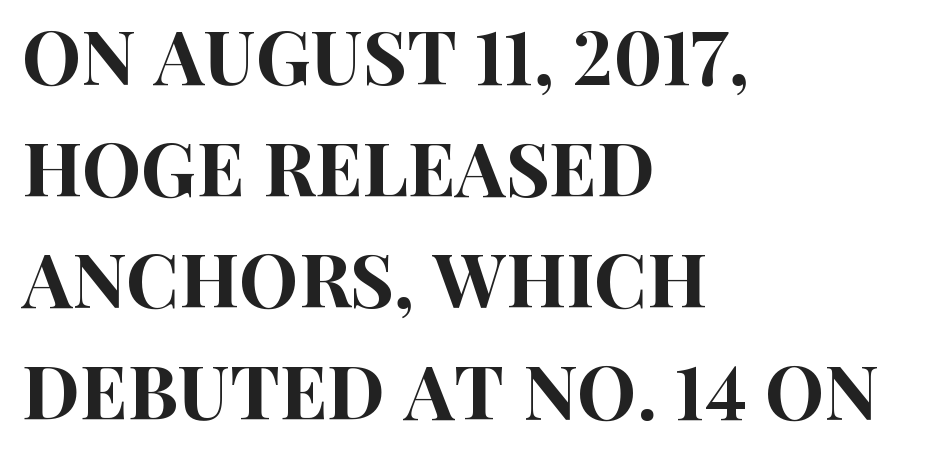
Q: Is the text italic (slanted)? A: No, it is upright.
Q: Is the typeface a serif or a sans-serif typeface? A: Sans-serif.
Q: Is the text underlined? A: No.
Q: How is the paragraph aligned? A: Left-aligned.
Q: Is the spacing between letters normal or unusually wide? A: Normal.
Q: Is the spacing between lines tight, normal or loose? A: Normal.
Q: Width (condensed, normal, or wide)? A: Condensed.
Q: Stroke contrast? A: High.
Q: x-height? A: Large.
Q: Monospaced? A: No.
